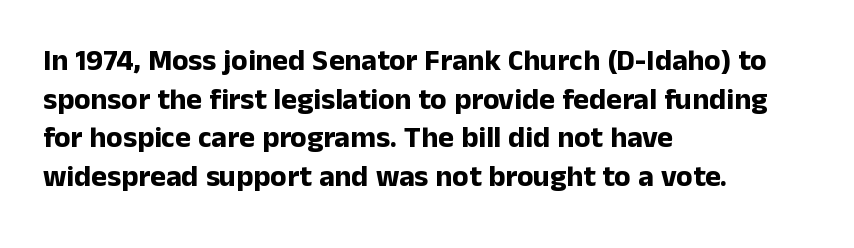
{"serif": "no", "italic": "no", "bold": "yes", "weight": "bold", "width": "normal", "stroke_contrast": "low", "x_height": "medium", "monospaced": "no", "underline": "no", "align": "left", "line_spacing": "normal", "line_spacing_ratio": 1.29, "letter_spacing": "normal", "letter_spacing_em": 0.0, "glyph_px": 30}
